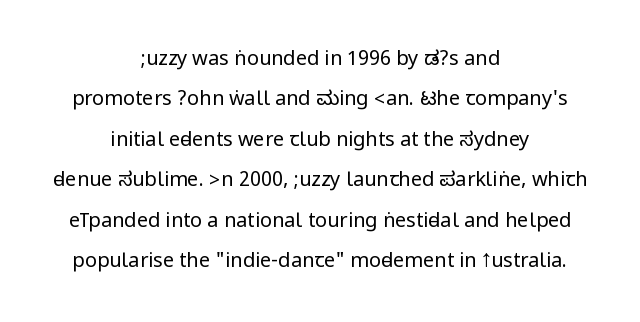
Heaviness? Minimal to ordinary, like unemphasized prose. Letters rest on an invisible, unmarked baseline. Airy leading. Tall strokes in this sample are plumb rather than angled. The whitespace from short lines is split evenly between both sides.
